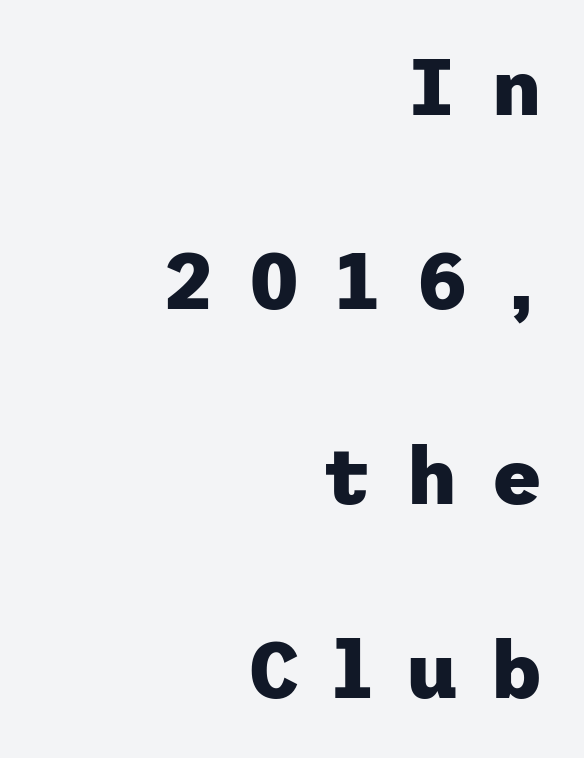
The face used here has the dense, thick strokes of a bold. Visually the block forms a straight wall on the right and a jagged coastline on the left. A clean baseline with only descenders dipping below it. I'd call this a sans setting — the letters go barefoot. A typesetter would call this leading open, well beyond the default. Italic: no, the glyphs are upright roman.
